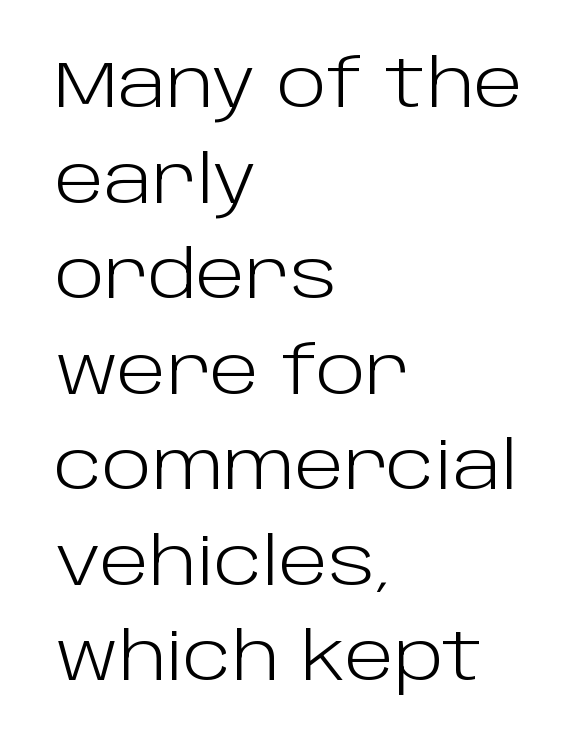
The image shows 65 px light sans-serif type, upright; set left-aligned, normal line spacing (1.47x), normal letter spacing, not underlined; low stroke contrast and a large x-height.
